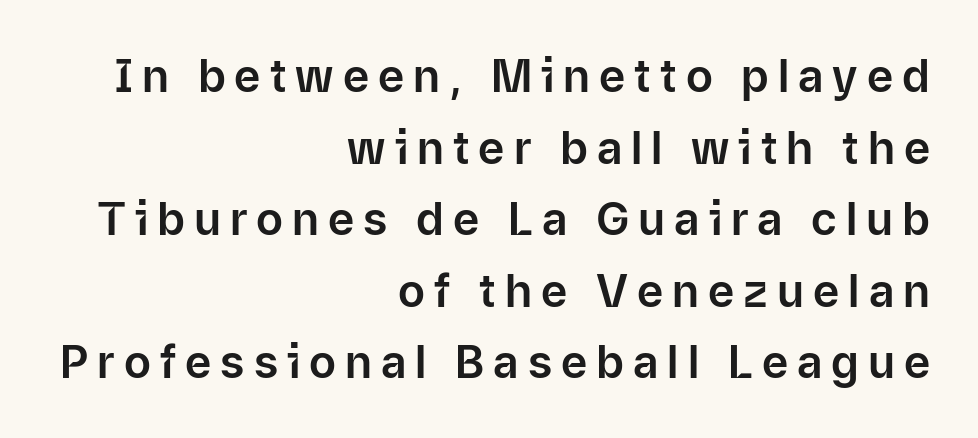
Q: Is the text italic (slanted)? A: No, it is upright.
Q: Is the typeface a serif or a sans-serif typeface? A: Sans-serif.
Q: Is the text underlined? A: No.
Q: How is the paragraph aligned? A: Right-aligned.
Q: Is the spacing between letters normal or unusually wide? A: Unusually wide.
Q: Is the spacing between lines tight, normal or loose? A: Normal.
Q: Width (condensed, normal, or wide)? A: Normal.
Q: Stroke contrast? A: Low.
Q: x-height? A: Medium.
Q: Monospaced? A: No.
